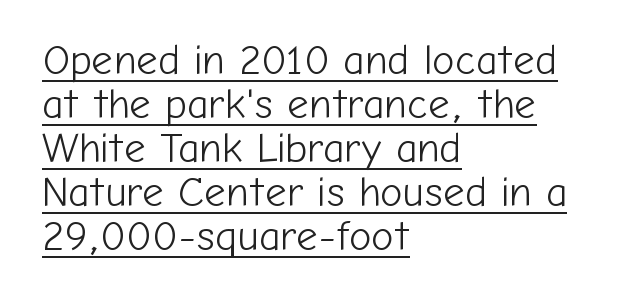
Stroke thickness stays within the range of a standard reading face or lighter. Italic? Not at all — the glyphs are vertical. The typeface chosen for these lines omits serifs. If you measured baseline to baseline, you'd find a short distance.
